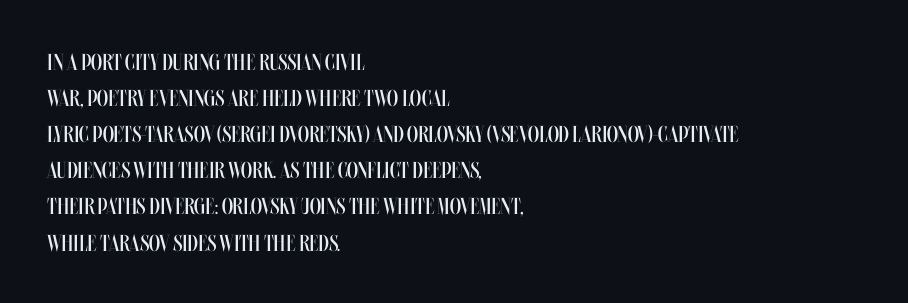
Q: Is the text bold? A: No.
Q: Is the text italic (slanted)? A: No, it is upright.
Q: Is the text underlined? A: No.
Q: How is the paragraph aligned? A: Left-aligned.
Q: Is the spacing between letters normal or unusually wide? A: Normal.
Q: Is the spacing between lines tight, normal or loose? A: Normal.
